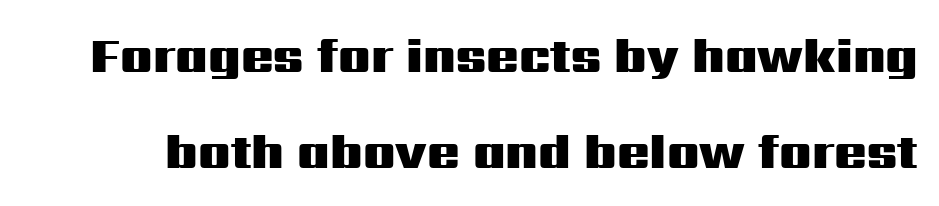
{"serif": "no", "italic": "no", "bold": "yes", "weight": "heavy", "width": "wide", "stroke_contrast": "medium", "x_height": "medium", "monospaced": "no", "underline": "no", "line_spacing": "loose", "line_spacing_ratio": 1.99, "letter_spacing": "normal", "letter_spacing_em": 0.0, "glyph_px": 48}
